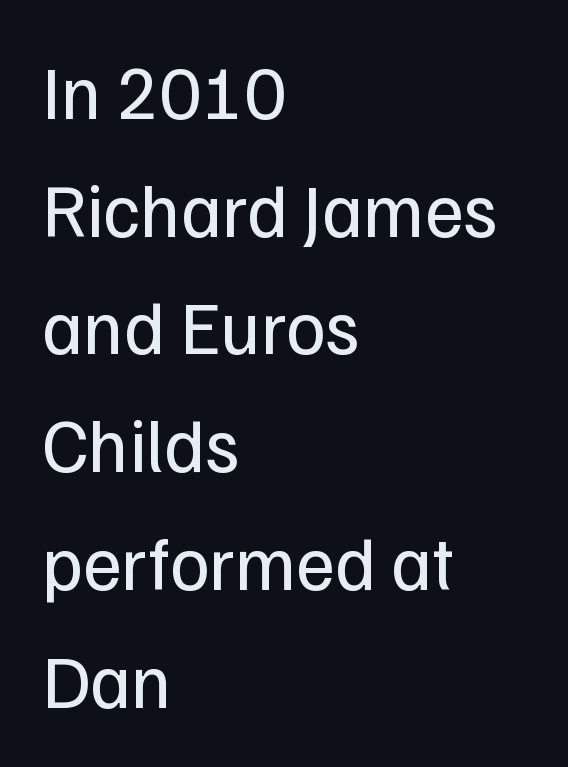
Q: Is the text bold? A: No.
Q: Is the text italic (slanted)? A: No, it is upright.
Q: Is the typeface a serif or a sans-serif typeface? A: Sans-serif.
Q: Is the text underlined? A: No.
Q: How is the paragraph aligned? A: Left-aligned.
Q: Is the spacing between letters normal or unusually wide? A: Normal.
Q: Is the spacing between lines tight, normal or loose? A: Normal.
Q: Width (condensed, normal, or wide)? A: Normal.
Q: Stroke contrast? A: Low.
Q: x-height? A: Medium.
Q: Monospaced? A: No.
